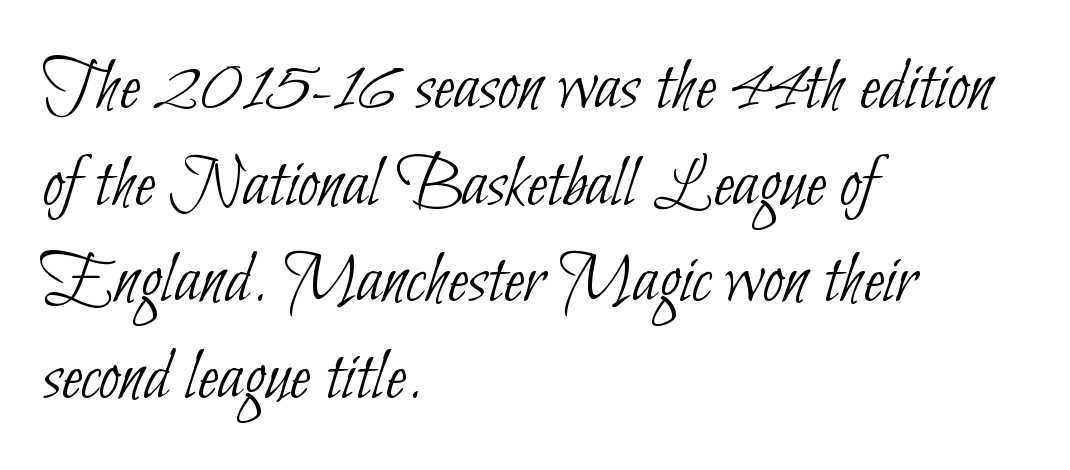
The image shows 76 px thin, condensed sans-serif type; set left-aligned, normal line spacing (1.27x), normal letter spacing, not underlined; low stroke contrast and a small x-height.
